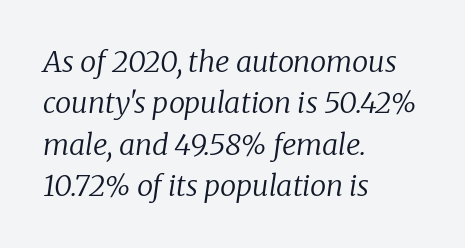
The image shows 29 px regular-weight serif type, italic (leaning right); set left-aligned, normal line spacing (1.43x), normal letter spacing, not underlined; low stroke contrast and a medium x-height.
